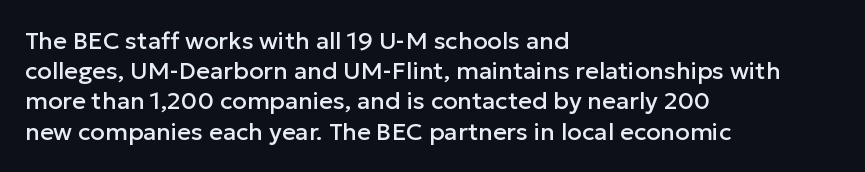
Leading: standard. Ascenders rise straight up at ninety degrees. The text block is weighted toward the left margin, trailing off unevenly rightward. Default kerning and tracking; the words read as compact shapes. Underlining? Definitely not there.
